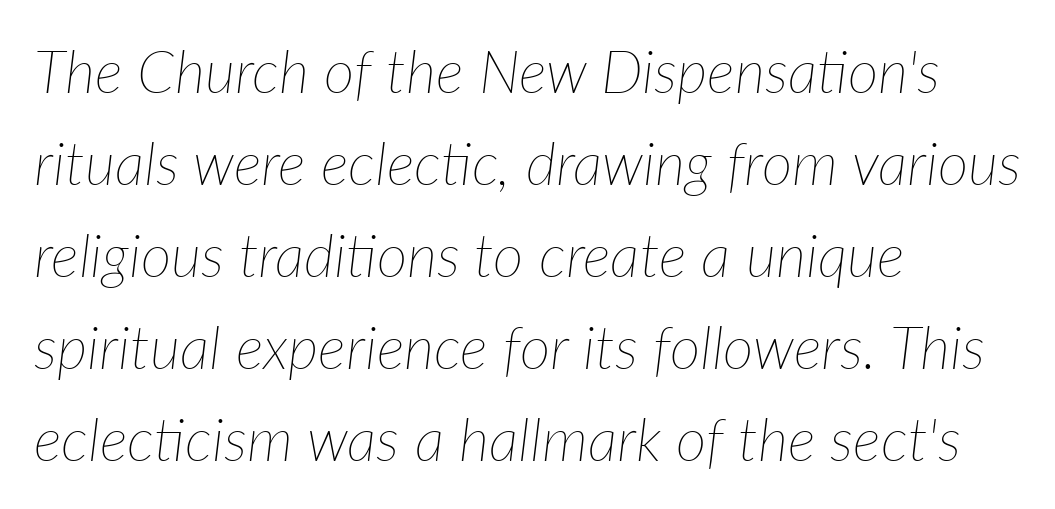
{"italic": "yes", "lean": "right", "slant_degrees": 7, "bold": "no", "weight": "thin", "width": "normal", "stroke_contrast": "low", "x_height": "medium", "monospaced": "no", "underline": "no", "align": "left", "line_spacing": "normal", "line_spacing_ratio": 1.56, "letter_spacing": "normal", "letter_spacing_em": 0.0, "glyph_px": 59}
